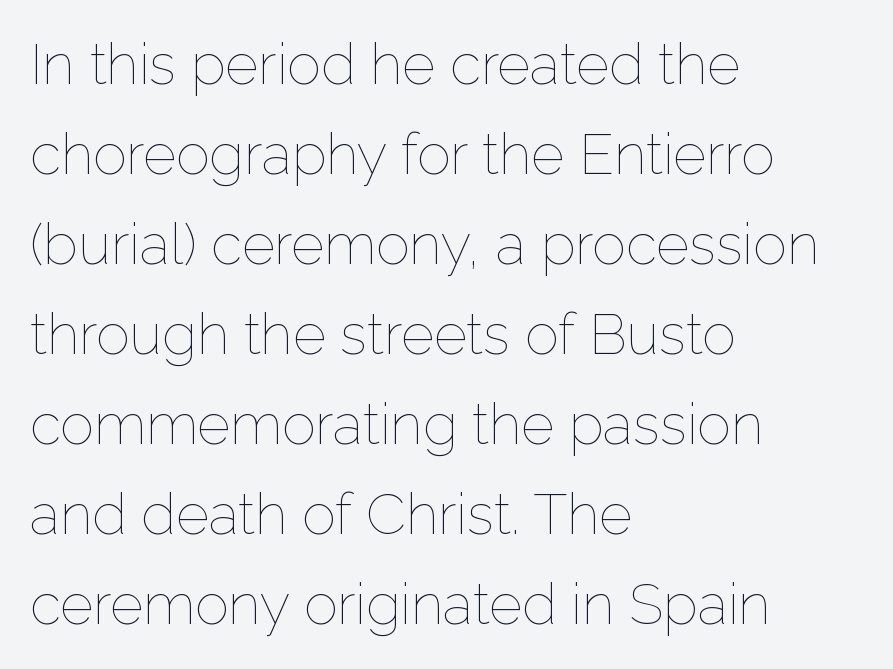
Tall strokes in this sample are plumb rather than angled. Character widths vary here, with narrow letters taking less room than wide ones. Words appear dense and cohesive because spacing is normal. The designer left line spacing at the default. Ink coverage per letter is moderate at most. Letters rest on an invisible, unmarked baseline.
